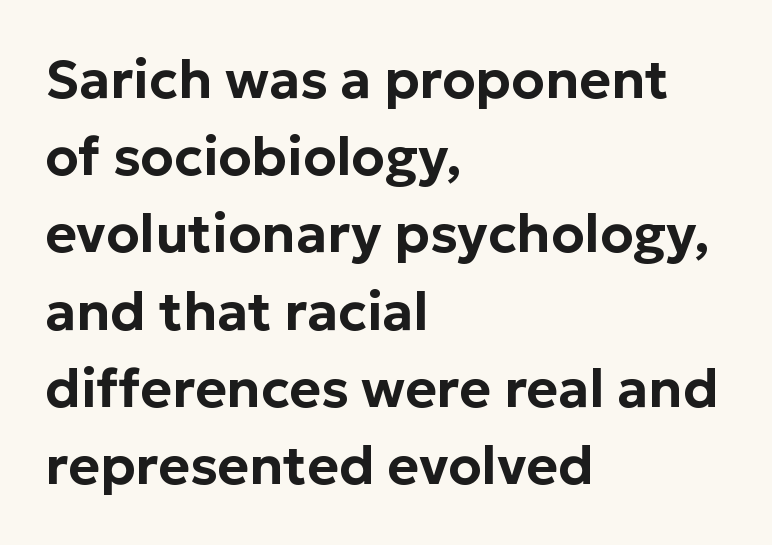
{"serif": "no", "italic": "no", "width": "normal", "stroke_contrast": "low", "x_height": "medium", "monospaced": "no", "underline": "no", "align": "left", "line_spacing": "normal", "line_spacing_ratio": 1.43, "letter_spacing": "normal", "letter_spacing_em": 0.0, "glyph_px": 54}
